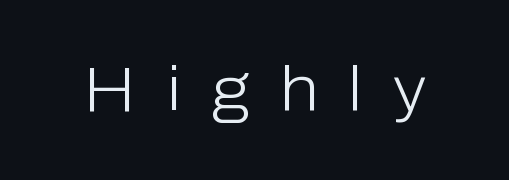
{"serif": "no", "italic": "no", "bold": "no", "weight": "light", "width": "normal", "stroke_contrast": "low", "x_height": "medium", "monospaced": "no", "underline": "no", "letter_spacing": "wide", "letter_spacing_em": 0.49, "glyph_px": 63}
